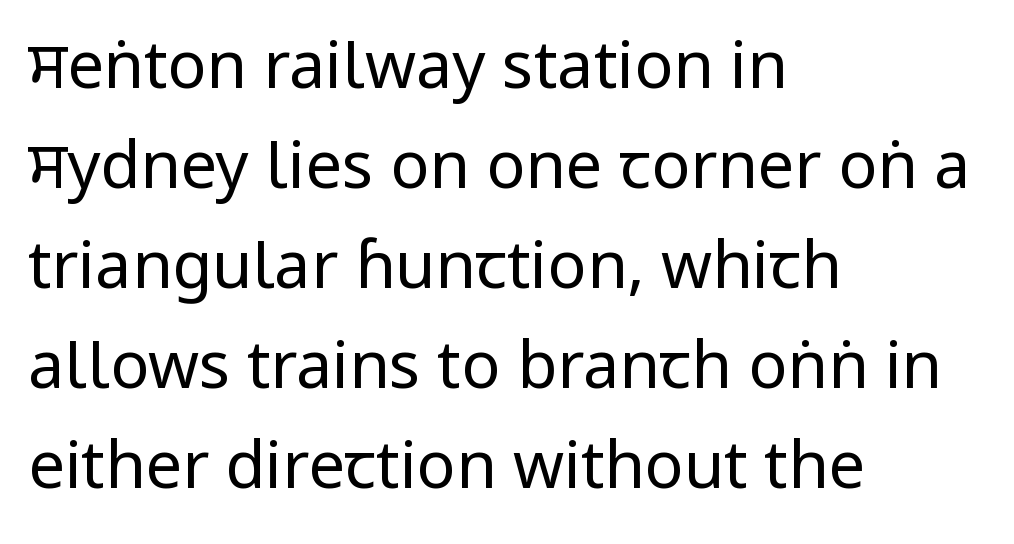
Q: Is the text bold? A: No.
Q: Is the text italic (slanted)? A: No, it is upright.
Q: Is the typeface a serif or a sans-serif typeface? A: Sans-serif.
Q: Is the text underlined? A: No.
Q: How is the paragraph aligned? A: Left-aligned.
Q: Is the spacing between letters normal or unusually wide? A: Normal.
Q: Is the spacing between lines tight, normal or loose? A: Normal.
Q: Width (condensed, normal, or wide)? A: Condensed.
Q: Stroke contrast? A: Low.
